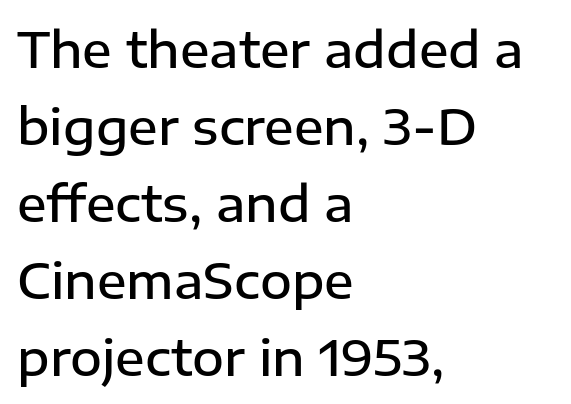
{"serif": "no", "italic": "no", "bold": "semi", "weight": "semibold", "width": "normal", "stroke_contrast": "low", "x_height": "medium", "monospaced": "no", "underline": "no", "align": "left", "line_spacing": "normal", "line_spacing_ratio": 1.57, "letter_spacing": "normal", "letter_spacing_em": 0.0, "glyph_px": 49}
